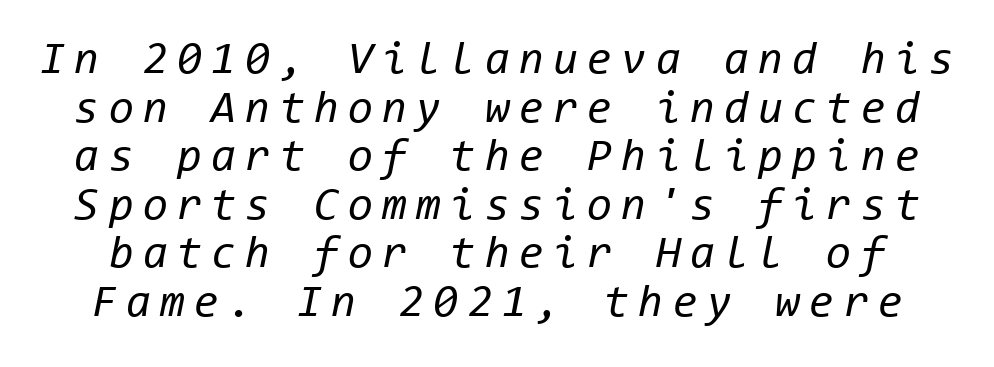
{"italic": "yes", "lean": "right", "slant_degrees": 11, "bold": "no", "weight": "regular", "width": "normal", "stroke_contrast": "low", "x_height": "medium", "monospaced": "yes", "underline": "no", "line_spacing": "tight", "line_spacing_ratio": 1.08, "letter_spacing": "wide", "letter_spacing_em": 0.21, "glyph_px": 45}
